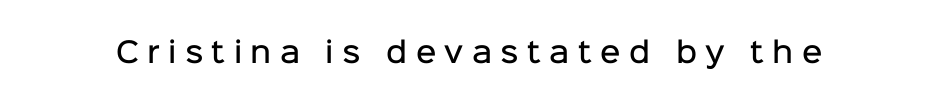
{"serif": "no", "italic": "no", "bold": "semi", "weight": "semibold", "width": "normal", "stroke_contrast": "low", "x_height": "medium", "monospaced": "no", "underline": "no", "letter_spacing": "wide", "letter_spacing_em": 0.3, "glyph_px": 28}
